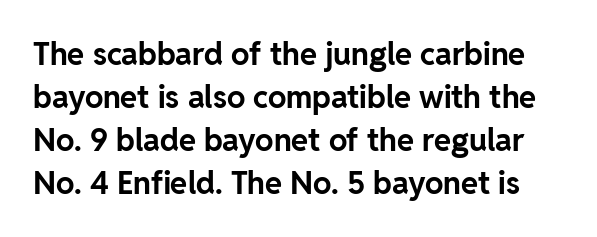
Q: Is the text bold? A: Yes.
Q: Is the text italic (slanted)? A: No, it is upright.
Q: Is the typeface a serif or a sans-serif typeface? A: Sans-serif.
Q: Is the text underlined? A: No.
Q: Is the spacing between letters normal or unusually wide? A: Normal.
Q: Is the spacing between lines tight, normal or loose? A: Normal.
Q: Width (condensed, normal, or wide)? A: Normal.
Q: Stroke contrast? A: Low.
Q: x-height? A: Medium.
Q: Monospaced? A: No.
